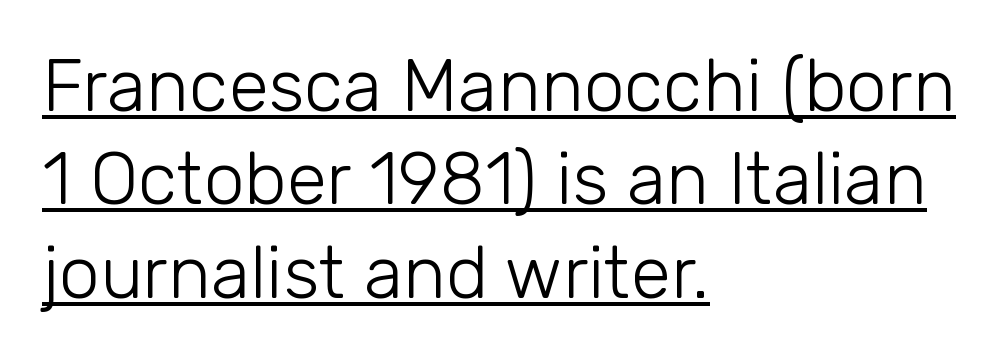
The glyphs in this specimen are sans serif. The lines in this sample share a left origin and differ only in where they stop. Is this a fixed-width face? No — the glyphs have proportional, varying widths. Notice how a bar underscores the lettering throughout.
